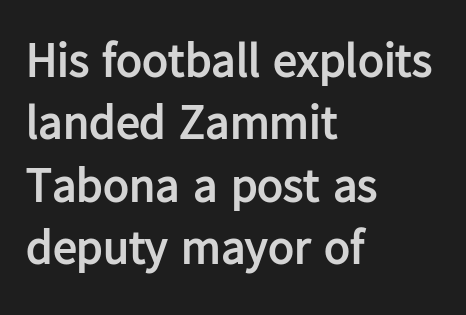
{"serif": "no", "italic": "no", "bold": "yes", "weight": "semibold", "width": "normal", "stroke_contrast": "low", "x_height": "medium", "monospaced": "no", "underline": "no", "align": "left", "line_spacing": "normal", "line_spacing_ratio": 1.3, "letter_spacing": "normal", "letter_spacing_em": 0.0, "glyph_px": 48}
